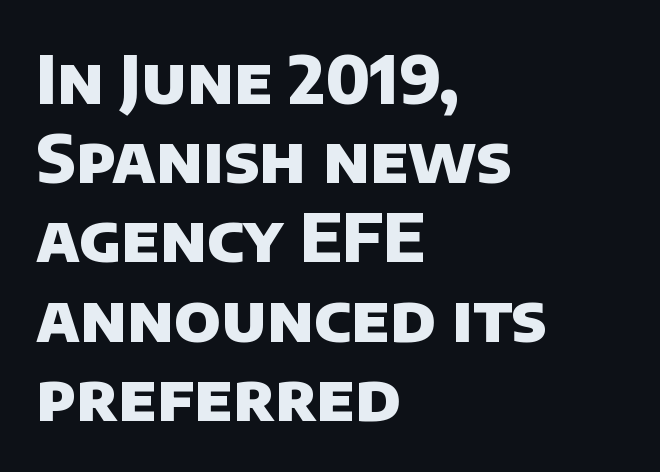
The image shows 66 px heavy sans-serif type; set left-aligned, line spacing 1.2x, normal letter spacing, not underlined; low stroke contrast and a large x-height.
